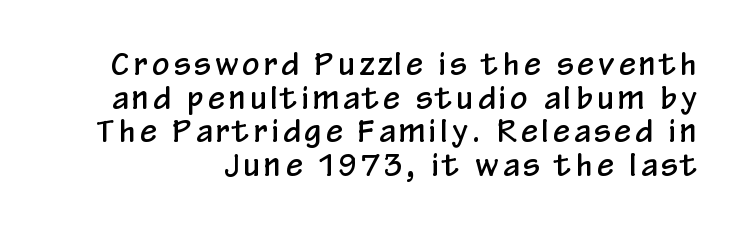
{"serif": "no", "italic": "no", "width": "condensed", "stroke_contrast": "low", "x_height": "medium", "monospaced": "no", "underline": "no", "line_spacing": "tight", "line_spacing_ratio": 1.12, "glyph_px": 30}
